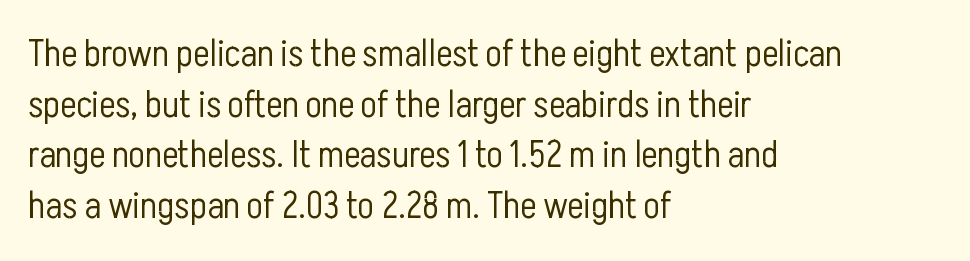
Is the letter spacing exaggerated? No — it looks like the ordinary default. The space directly below the letters is spotless. These lines are composed in type without serifs. The designer left line spacing at the default.
